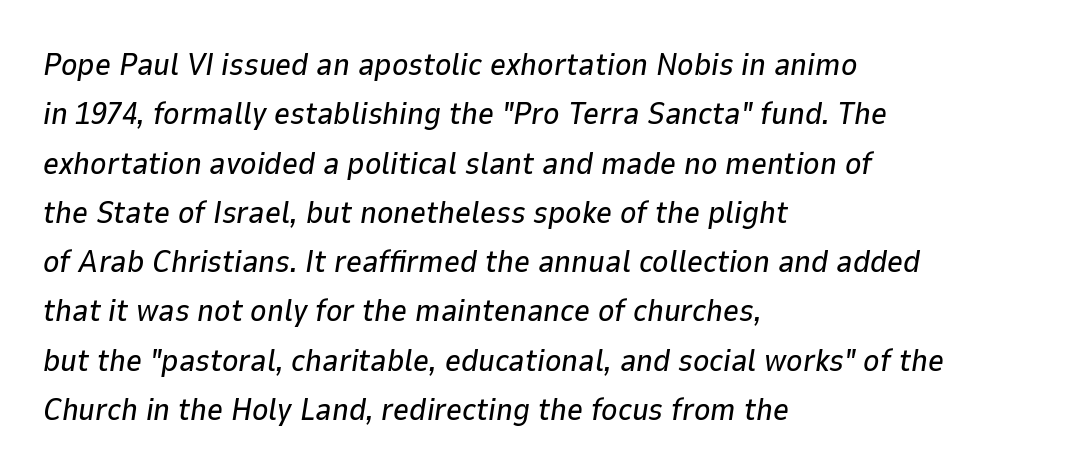
The image shows 31 px text type, italic (leaning right); set left-aligned, normal line spacing (1.59x), normal letter spacing, not underlined; low stroke contrast and a medium x-height.
